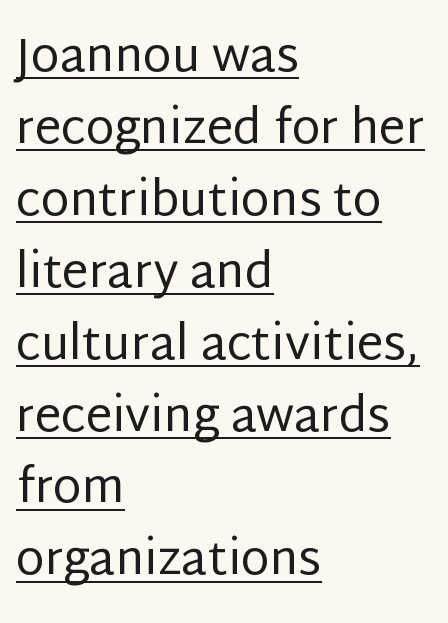
{"serif": "no", "italic": "no", "bold": "no", "weight": "regular", "width": "normal", "stroke_contrast": "low", "x_height": "large", "monospaced": "no", "underline": "yes", "align": "left", "line_spacing": "normal", "line_spacing_ratio": 1.53, "letter_spacing": "normal", "letter_spacing_em": 0.0, "glyph_px": 47}
